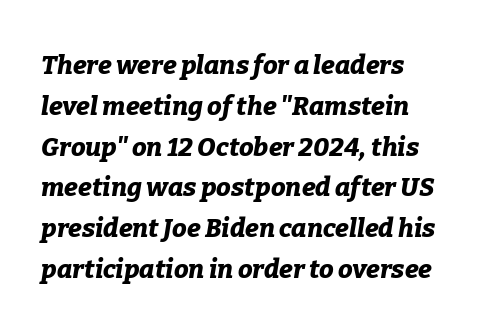
The image shows 26 px bold type, italic (leaning right); set left-aligned, normal line spacing (1.57x), normal letter spacing, not underlined.
